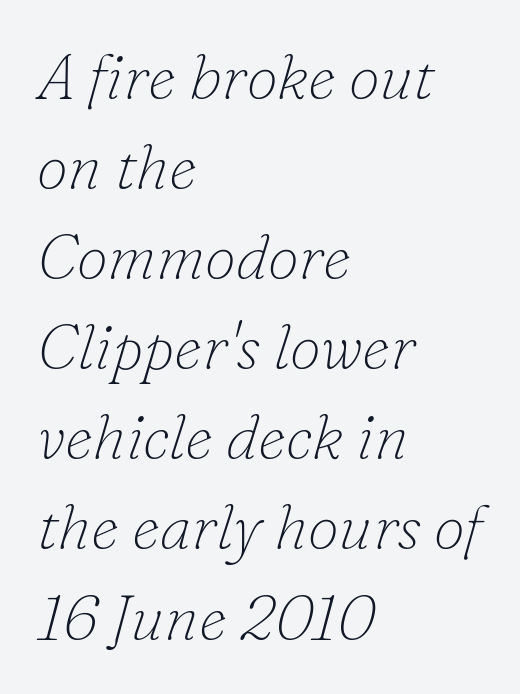
{"serif": "yes", "italic": "yes", "lean": "right", "slant_degrees": 16, "bold": "no", "weight": "thin", "width": "normal", "stroke_contrast": "low", "x_height": "small", "monospaced": "no", "underline": "no", "align": "left", "line_spacing": "normal", "line_spacing_ratio": 1.43, "letter_spacing": "normal", "letter_spacing_em": 0.0, "glyph_px": 63}
